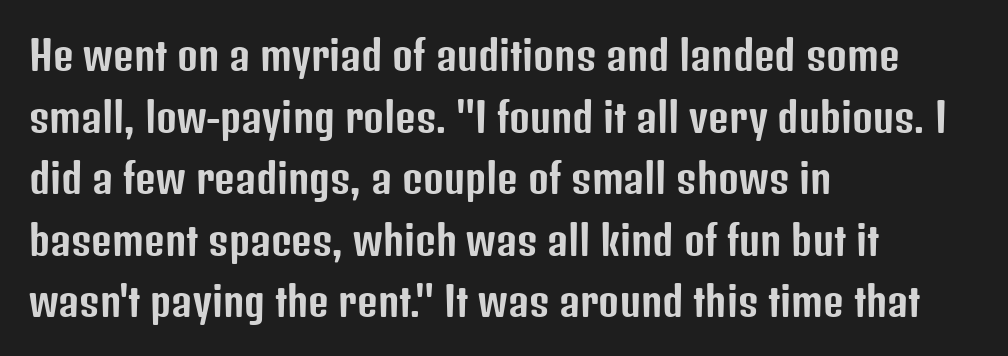
The image shows 40 px condensed sans-serif type, upright; set left-aligned, normal line spacing (1.54x), normal letter spacing, not underlined; low stroke contrast and a medium x-height.
